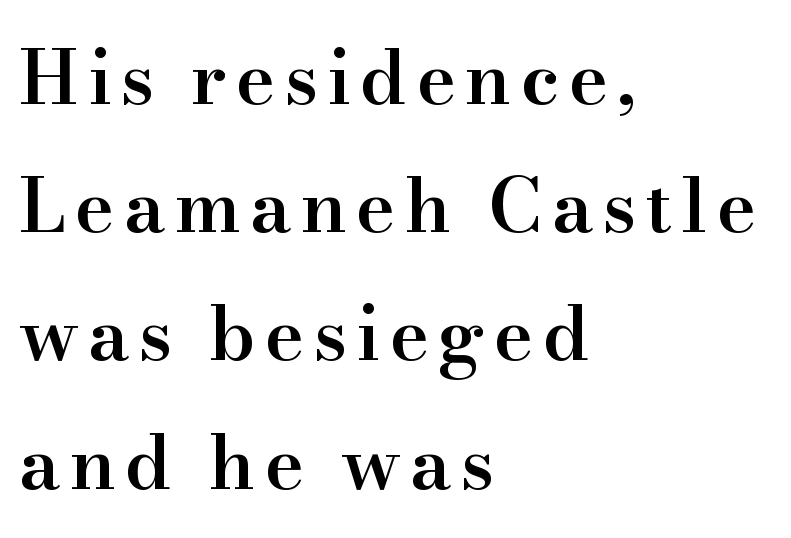
The image shows 75 px semibold serif type, upright; set left-aligned, line spacing 1.71x, not underlined; high stroke contrast and a small x-height.
